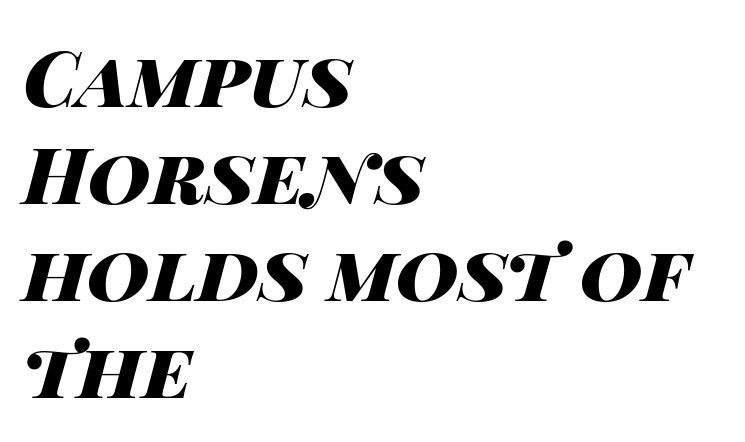
{"italic": "yes", "lean": "right", "slant_degrees": 14, "bold": "yes", "weight": "heavy", "width": "wide", "stroke_contrast": "high", "x_height": "large", "monospaced": "no", "underline": "no", "align": "left", "line_spacing": "normal", "line_spacing_ratio": 1.26, "letter_spacing": "normal", "letter_spacing_em": 0.0, "glyph_px": 77}
